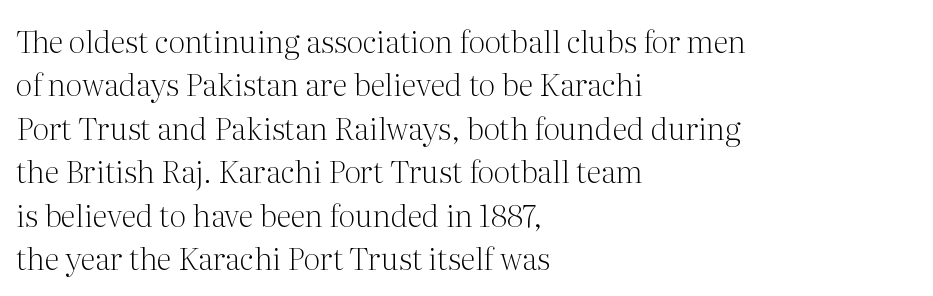
{"serif": "yes", "italic": "no", "bold": "no", "weight": "light", "width": "normal", "stroke_contrast": "medium", "x_height": "medium", "monospaced": "no", "underline": "no", "align": "left", "line_spacing": "normal", "line_spacing_ratio": 1.4, "letter_spacing": "normal", "letter_spacing_em": 0.0, "glyph_px": 31}
